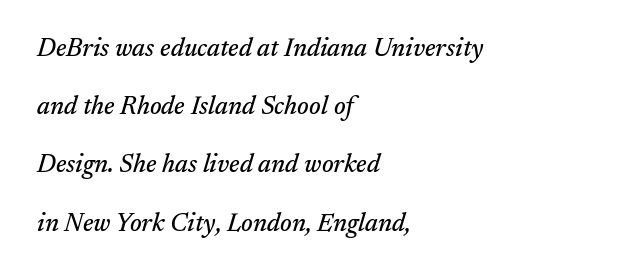
The rendering keeps characters at their native spacing. Type without underlining. Tall strokes in this sample are angled rather than plumb. Teacher's note: observe the even left margin — that is flush-left alignment.
